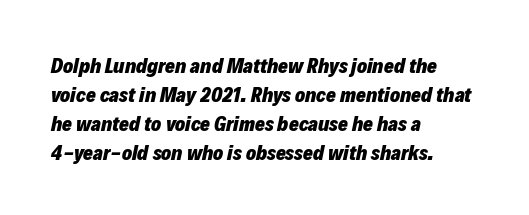
{"italic": "yes", "lean": "right", "slant_degrees": 12, "bold": "yes", "underline": "no", "align": "left", "line_spacing": "normal", "line_spacing_ratio": 1.38, "letter_spacing": "normal", "letter_spacing_em": 0.0, "glyph_px": 21}
